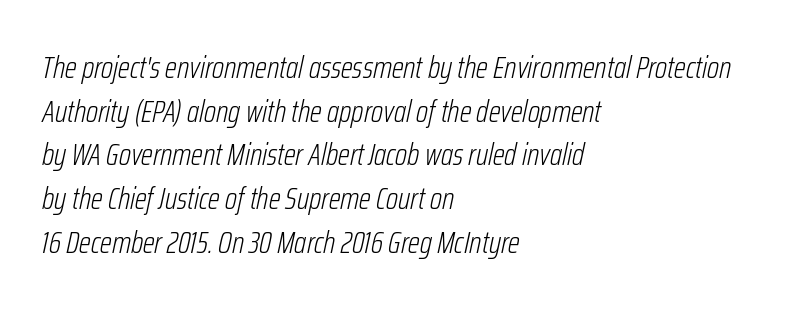
Emphasis-style slanted type is in use. Do the characters align in a grid? No, the font is proportional. The designer left line spacing at the default. The font is comparable to plain body text, perhaps lighter.
